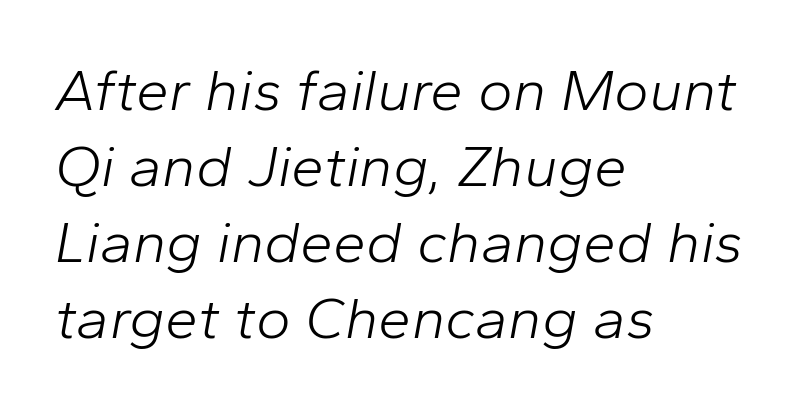
The image shows 59 px light type, italic (leaning right); set left-aligned, normal line spacing (1.29x), normal letter spacing, not underlined; low stroke contrast and a medium x-height.
